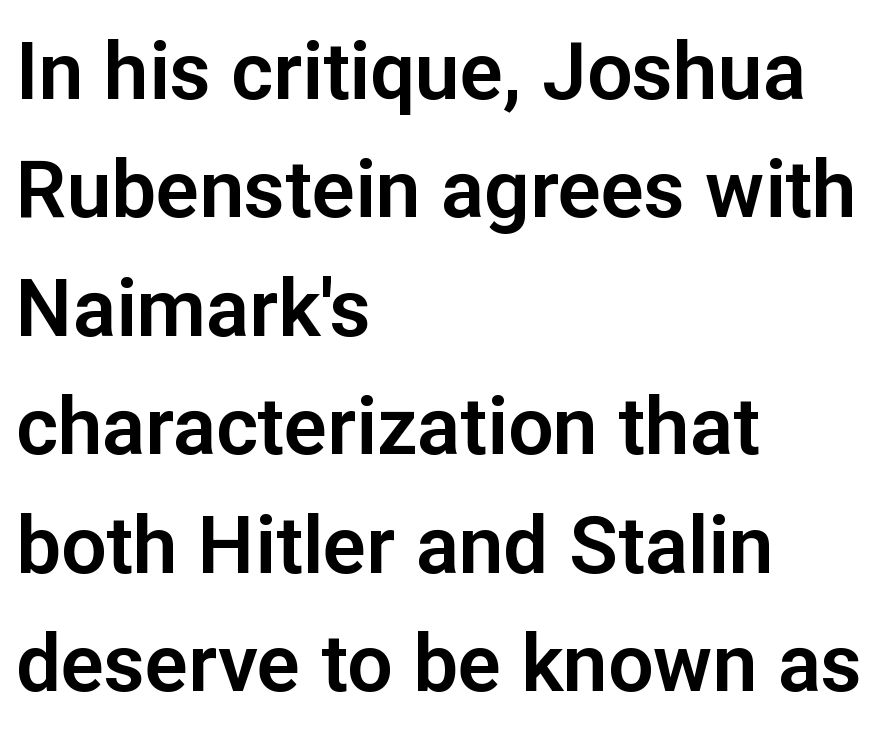
The image shows 80 px sans-serif type, upright; set left-aligned, normal line spacing (1.48x), normal letter spacing, not underlined; low stroke contrast and a medium x-height.
